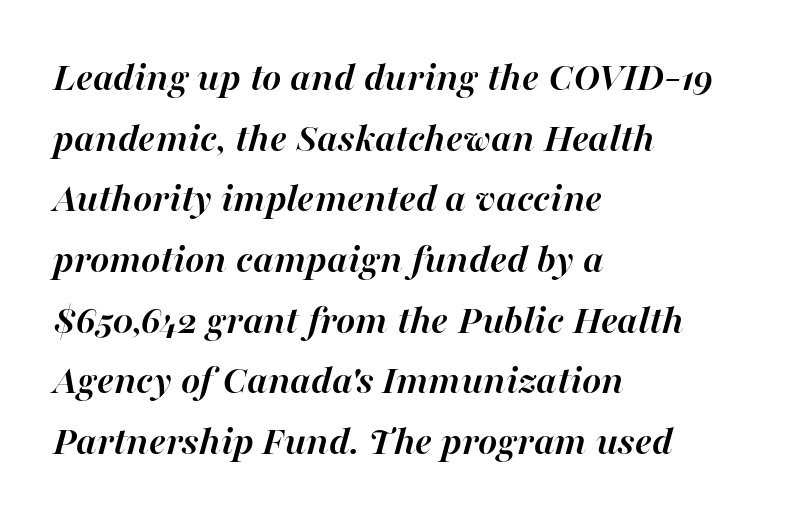
Q: Is the text bold? A: Yes.
Q: Is the text italic (slanted)? A: Yes, it leans right by about 16 degrees.
Q: Is the text underlined? A: No.
Q: How is the paragraph aligned? A: Left-aligned.
Q: Is the spacing between letters normal or unusually wide? A: Normal.
Q: Is the spacing between lines tight, normal or loose? A: Normal.
Q: Width (condensed, normal, or wide)? A: Normal.
Q: Stroke contrast? A: High.
Q: x-height? A: Medium.
Q: Monospaced? A: No.
